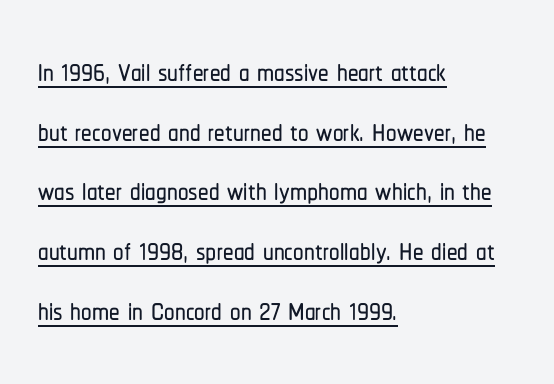
{"serif": "no", "italic": "no", "width": "condensed", "stroke_contrast": "low", "x_height": "medium", "monospaced": "no", "underline": "yes", "align": "left", "line_spacing": "normal", "line_spacing_ratio": 1.42, "letter_spacing": "normal", "letter_spacing_em": 0.0, "glyph_px": 42}
